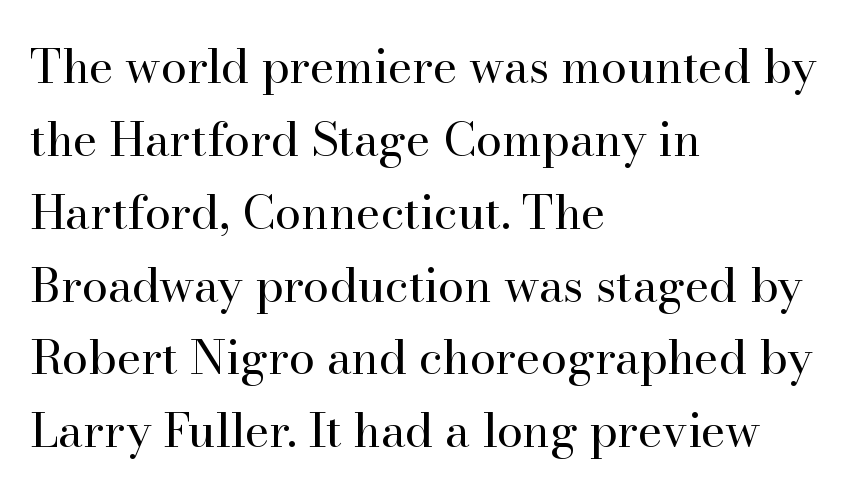
Q: Is the text bold? A: No.
Q: Is the text italic (slanted)? A: No, it is upright.
Q: Is the typeface a serif or a sans-serif typeface? A: Serif.
Q: Is the text underlined? A: No.
Q: How is the paragraph aligned? A: Left-aligned.
Q: Is the spacing between letters normal or unusually wide? A: Normal.
Q: Is the spacing between lines tight, normal or loose? A: Normal.
Q: Width (condensed, normal, or wide)? A: Normal.
Q: Stroke contrast? A: High.
Q: x-height? A: Small.
Q: Monospaced? A: No.
